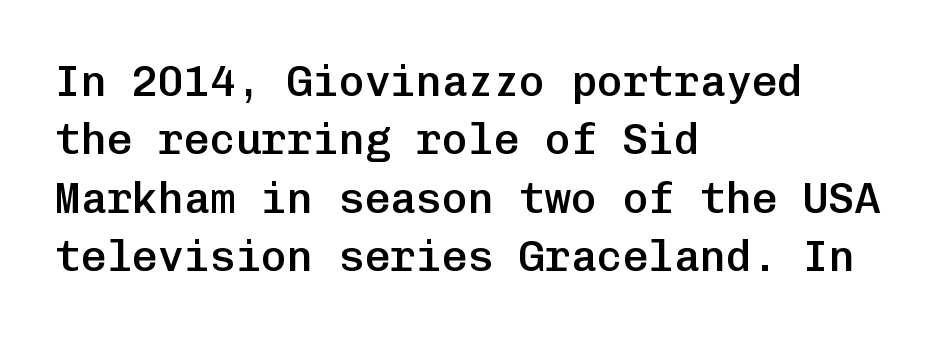
The image shows 43 px semibold sans-serif type, upright, monospaced; set left-aligned, normal line spacing (1.36x), normal letter spacing, not underlined; low stroke contrast and a medium x-height.
